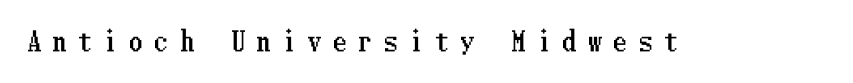
Just letters on the line, the space beneath them empty. Designer's note — italics off, roman on. The tracking jumps out immediately: characters are airy and widely separated.
